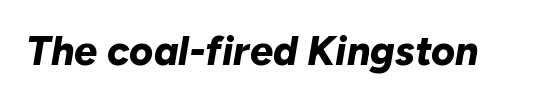
Typographic density is high because the face is bold. Designer's note — italics engaged. What stands out about the letter spacing? Nothing — it is the standard amount. The words here are not underlined. Here the designer chose a conventional face with non-uniform glyph widths.
